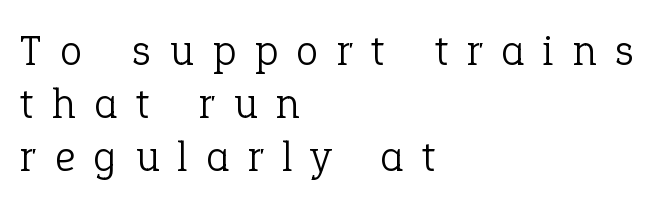
Q: Is the text bold? A: No.
Q: Is the text italic (slanted)? A: No, it is upright.
Q: Is the typeface a serif or a sans-serif typeface? A: Serif.
Q: Is the text underlined? A: No.
Q: How is the paragraph aligned? A: Left-aligned.
Q: Is the spacing between letters normal or unusually wide? A: Unusually wide.
Q: Width (condensed, normal, or wide)? A: Normal.
Q: Stroke contrast? A: Low.
Q: x-height? A: Medium.
Q: Monospaced? A: No.
